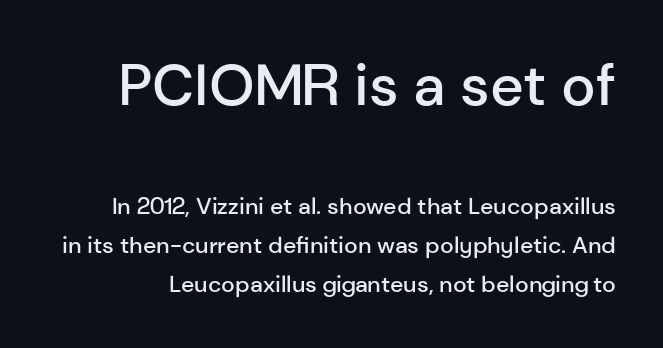
{"serif": "no", "italic": "no", "bold": "semi", "weight": "semibold", "width": "normal", "stroke_contrast": "low", "x_height": "medium", "monospaced": "no", "underline": "no", "line_spacing": "normal", "line_spacing_ratio": 1.69, "letter_spacing": "normal", "letter_spacing_em": 0.0, "larger_block": "first", "size_ratio": 2.52, "glyph_px": 58}
